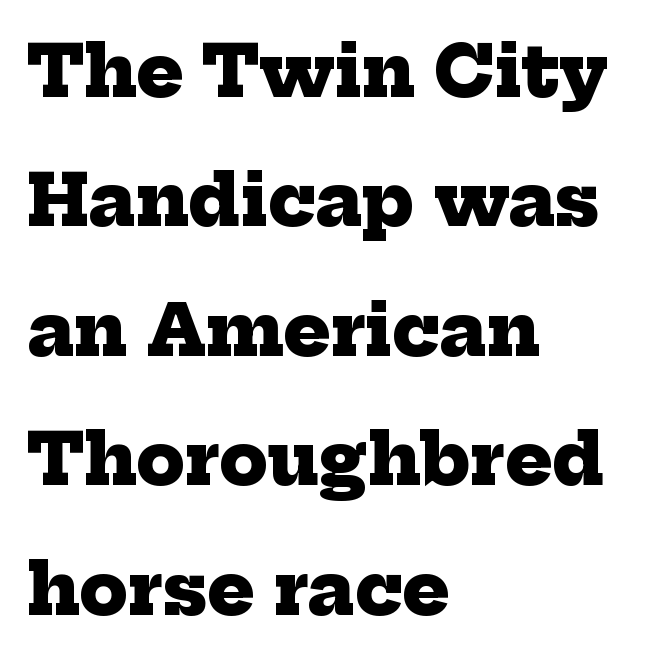
The image shows 70 px heavy serif type; set left-aligned, line spacing 1.85x, normal letter spacing, not underlined; low stroke contrast and a medium x-height.
